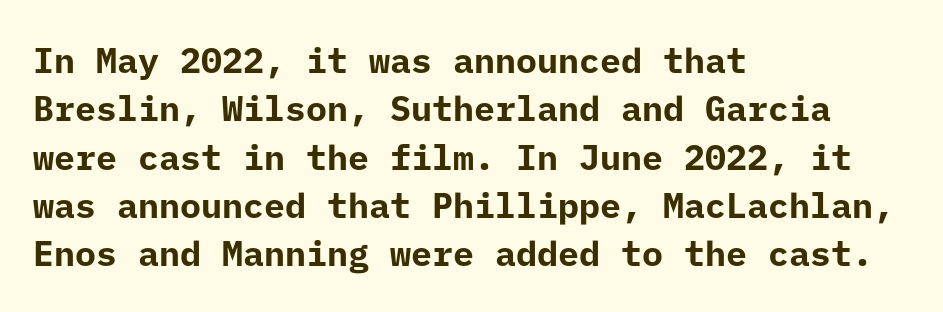
Q: Is the text bold? A: Yes.
Q: Is the text italic (slanted)? A: No, it is upright.
Q: Is the typeface a serif or a sans-serif typeface? A: Sans-serif.
Q: Is the text underlined? A: No.
Q: How is the paragraph aligned? A: Left-aligned.
Q: Is the spacing between letters normal or unusually wide? A: Normal.
Q: Is the spacing between lines tight, normal or loose? A: Normal.
Q: Width (condensed, normal, or wide)? A: Normal.
Q: Stroke contrast? A: Low.
Q: x-height? A: Medium.
